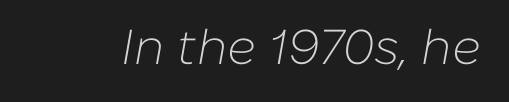
The image shows 49 px light type, italic (leaning right); set normal letter spacing, not underlined; low stroke contrast and a medium x-height.
